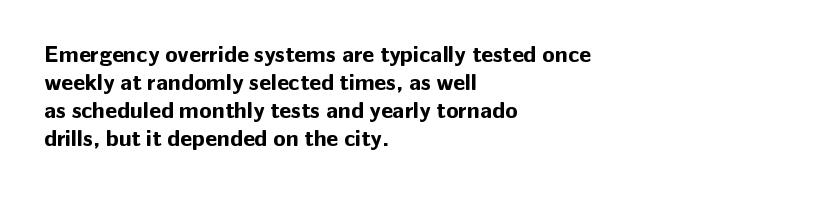
Look at the stroke-to-counter ratio: heavy, a bold. Ordinary non-slanted type is in use. The baseline area is clear. The setting favours the left margin, as ordinary paragraphs usually do. Look at the tracking — it's just the regular setting, nothing added.
